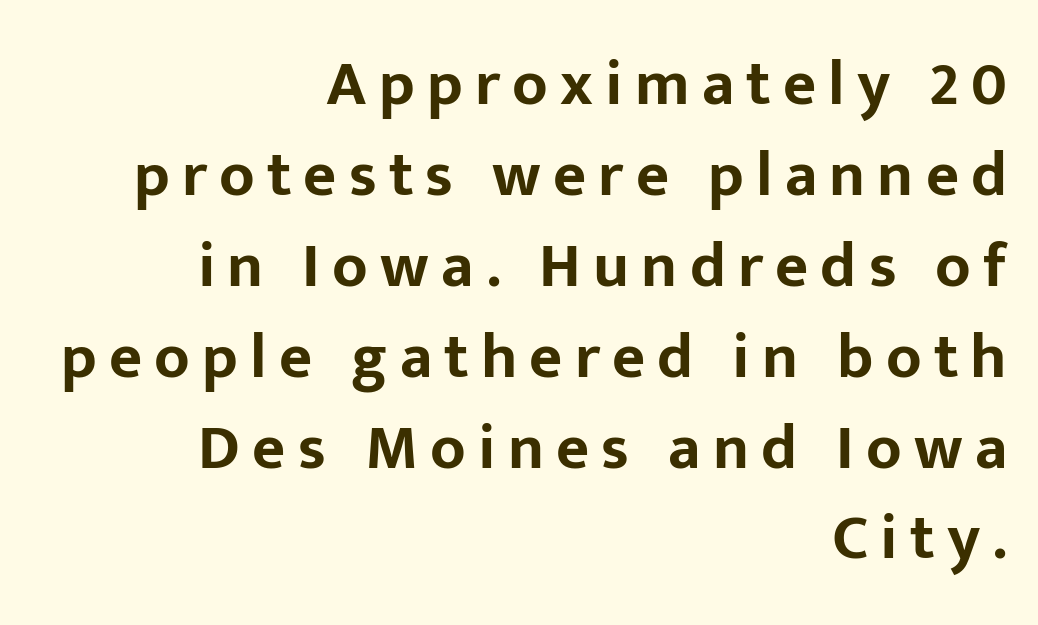
Rendered with straight, roman letterforms. Classification — sans serif. Descenders are the only things crossing below the line. Plenty of ink on the page — the face is bold. The rendering uses natural spacing where letterforms have individual widths.
